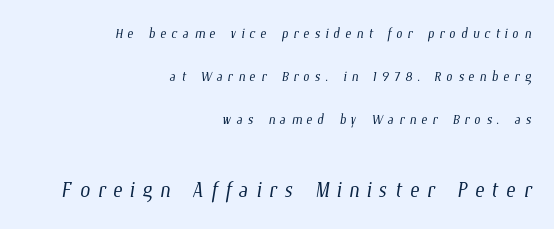
The image shows 29 px light, condensed type; set right-aligned, loose line spacing (2.26x), unusually wide letter spacing (+0.25 em), not underlined; the second (bottom) block is 1.53x larger; low stroke contrast and a medium x-height.
